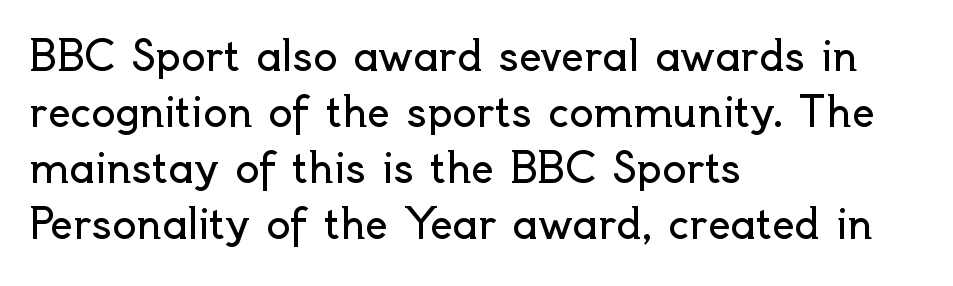
Q: Is the text bold? A: No.
Q: Is the text italic (slanted)? A: No, it is upright.
Q: Is the typeface a serif or a sans-serif typeface? A: Sans-serif.
Q: Is the text underlined? A: No.
Q: How is the paragraph aligned? A: Left-aligned.
Q: Is the spacing between letters normal or unusually wide? A: Normal.
Q: Is the spacing between lines tight, normal or loose? A: Normal.
Q: Width (condensed, normal, or wide)? A: Normal.
Q: x-height? A: Small.
Q: Monospaced? A: No.
